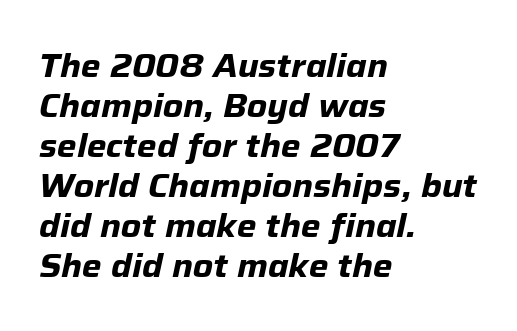
Q: Is the text bold? A: Yes.
Q: Is the text italic (slanted)? A: Yes, it leans right by about 12 degrees.
Q: Is the text underlined? A: No.
Q: How is the paragraph aligned? A: Left-aligned.
Q: Is the spacing between letters normal or unusually wide? A: Normal.
Q: Width (condensed, normal, or wide)? A: Normal.
Q: Stroke contrast? A: Low.
Q: x-height? A: Medium.
Q: Monospaced? A: No.
